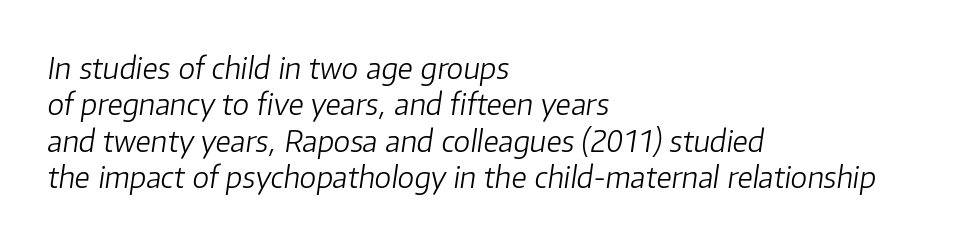
{"italic": "yes", "lean": "right", "slant_degrees": 8, "bold": "no", "weight": "light", "width": "normal", "stroke_contrast": "low", "x_height": "medium", "monospaced": "no", "underline": "no", "align": "left", "line_spacing_ratio": 1.21, "letter_spacing": "normal", "letter_spacing_em": 0.0, "glyph_px": 30}
